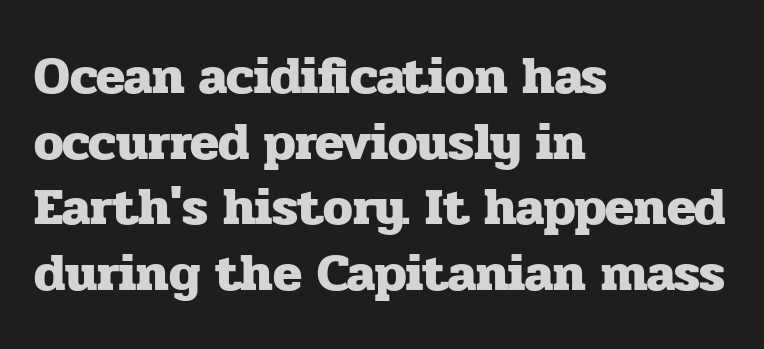
The image shows 53 px heavy serif type, upright; set left-aligned, line spacing 1.24x, normal letter spacing, not underlined; low stroke contrast and a medium x-height.
